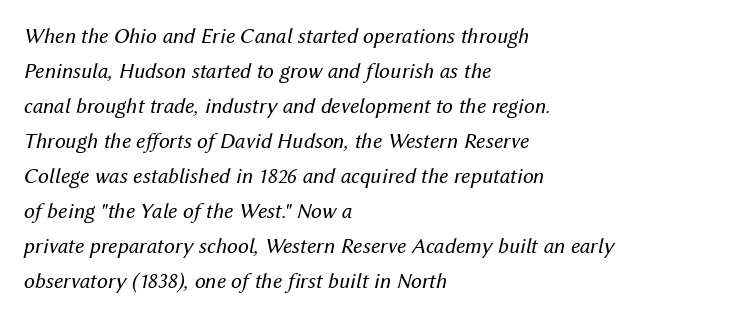
The image shows 22 px text type, italic (leaning right); set left-aligned, normal line spacing (1.59x), normal letter spacing, not underlined.
